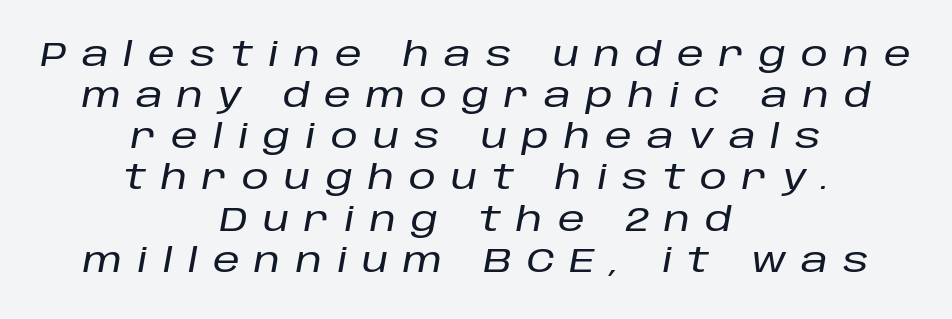
Each word looks stretched out because of the extra space between its letters. Looks like regular typesetting: each glyph gets only the width it needs. Horizontally, the lines are justified to the midpoint only. The gap between lines stays unmarked. Rendered with sloped, italic letterforms.
